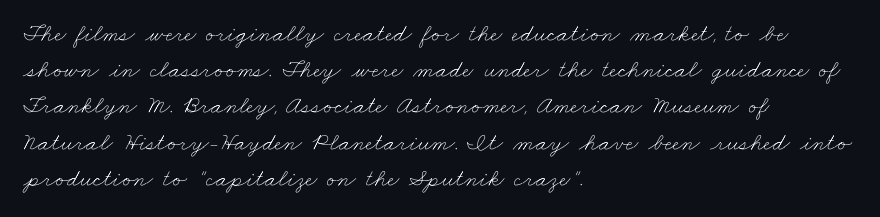
Q: Is the text bold? A: No.
Q: Is the text underlined? A: No.
Q: How is the paragraph aligned? A: Left-aligned.
Q: Is the spacing between letters normal or unusually wide? A: Normal.
Q: Is the spacing between lines tight, normal or loose? A: Normal.
